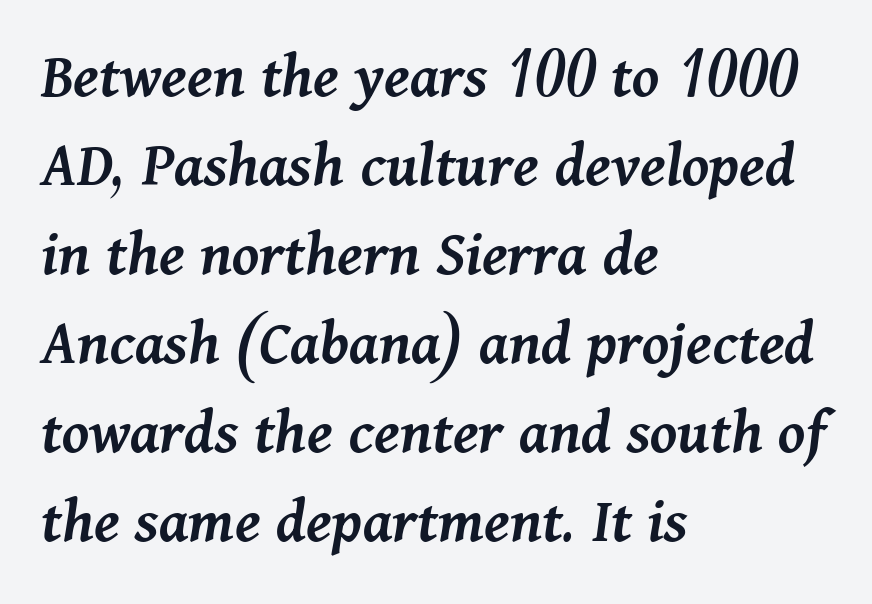
{"italic": "yes", "lean": "right", "slant_degrees": 11, "bold": "semi", "weight": "semibold", "width": "normal", "stroke_contrast": "medium", "x_height": "medium", "monospaced": "no", "underline": "no", "align": "left", "line_spacing": "normal", "line_spacing_ratio": 1.35, "letter_spacing": "normal", "letter_spacing_em": 0.0, "glyph_px": 66}
